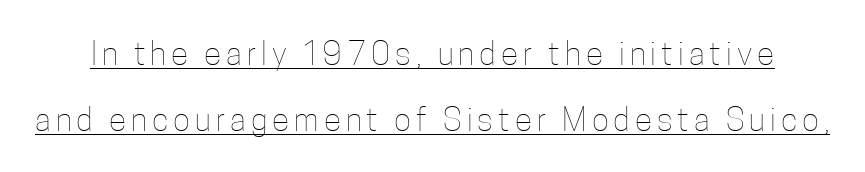
The image shows 32 px thin, condensed type, upright; set loose line spacing (2.06x), underlined; low stroke contrast and a medium x-height.
